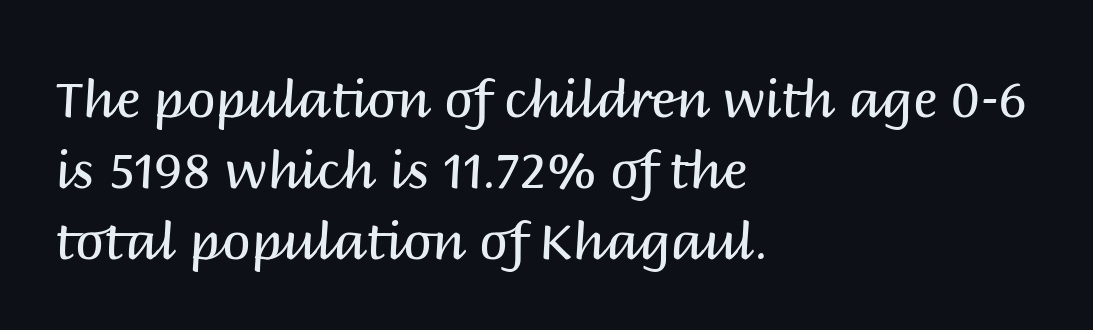
Q: Is the text bold? A: No.
Q: Is the text italic (slanted)? A: Yes.
Q: Is the typeface a serif or a sans-serif typeface? A: Sans-serif.
Q: Is the text underlined? A: No.
Q: How is the paragraph aligned? A: Left-aligned.
Q: Is the spacing between letters normal or unusually wide? A: Normal.
Q: Is the spacing between lines tight, normal or loose? A: Normal.
Q: Width (condensed, normal, or wide)? A: Normal.
Q: Stroke contrast? A: Medium.
Q: x-height? A: Large.
Q: Monospaced? A: No.
